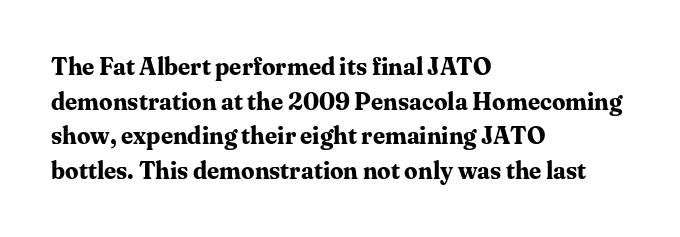
Rule under the text: the space is simply empty. Nothing unusual about the tracking: characters are spaced as the font intends. Leading: standard. This sample uses an upright cut, with every glyph sitting square on the baseline. Set as a true bold cut, around the 700 mark. Line beginnings align vertically; line endings do not.
